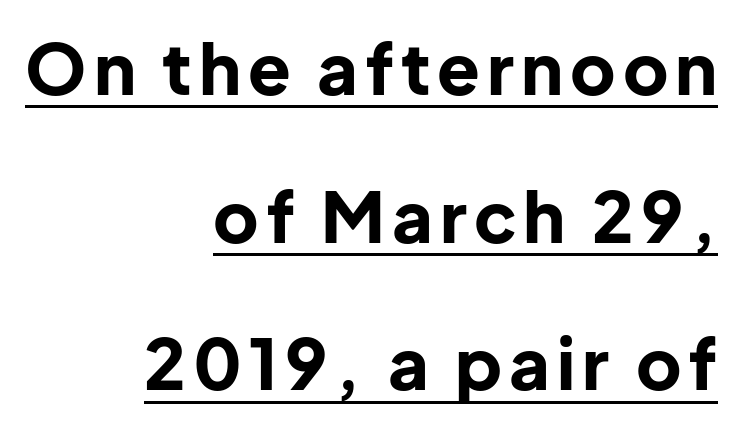
Q: Is the text bold? A: Yes.
Q: Is the text italic (slanted)? A: No, it is upright.
Q: Is the typeface a serif or a sans-serif typeface? A: Sans-serif.
Q: Is the text underlined? A: Yes.
Q: How is the paragraph aligned? A: Right-aligned.
Q: Is the spacing between lines tight, normal or loose? A: Loose.
Q: Width (condensed, normal, or wide)? A: Normal.
Q: Stroke contrast? A: Low.
Q: x-height? A: Medium.
Q: Monospaced? A: No.
